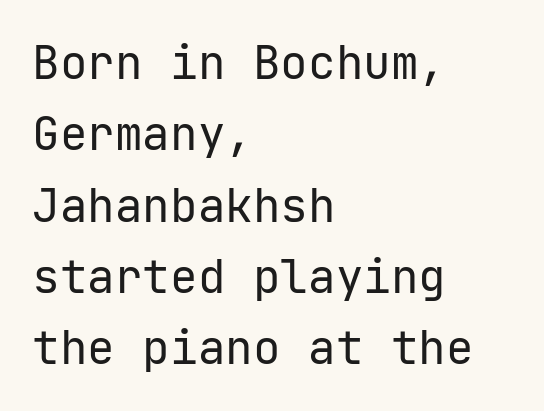
Tall strokes in this sample are plumb rather than angled. Underlining? Definitely not there. The letterforms sit shoulder to shoulder at normal distance. Evenly set lines give the paragraph a standard silhouette. The passage is arranged the way most books set body copy — flush left. Heaviness? Minimal to ordinary, like unemphasized prose.
